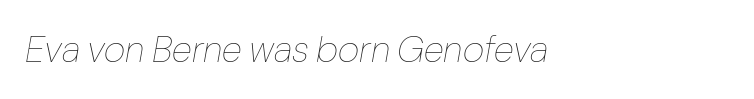
No letter is thick-stroked: the sample isn't bold. Leftover space on each line is placed entirely after the last word. Emphasis-style slanted type is in use. Beneath every word, the page is bare. Is this a fixed-width face? No — the glyphs have proportional, varying widths. How are the letters spaced? Ordinarily, with no added tracking.
